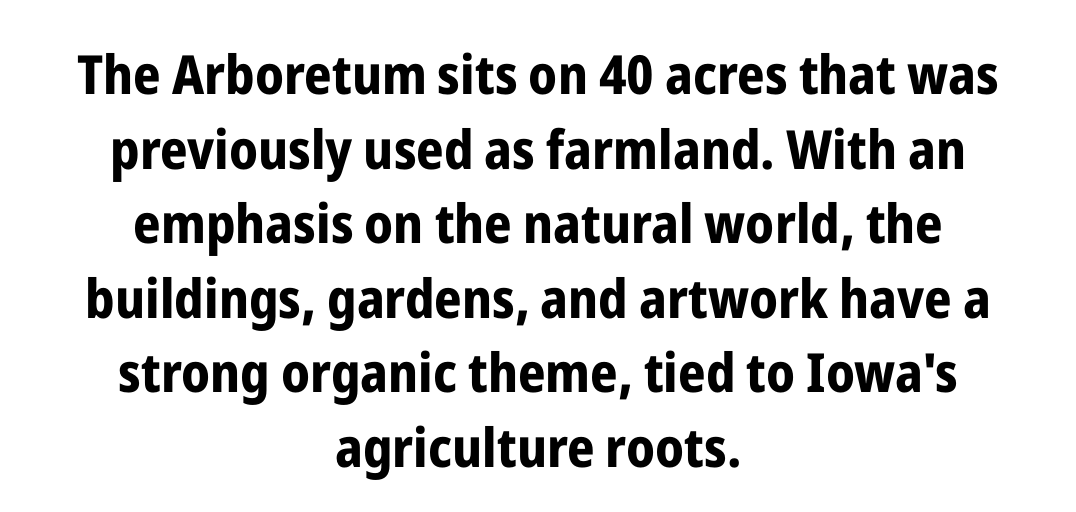
The image shows 54 px bold, condensed sans-serif type, upright; set centered, normal line spacing (1.38x), normal letter spacing, not underlined; low stroke contrast and a medium x-height.
